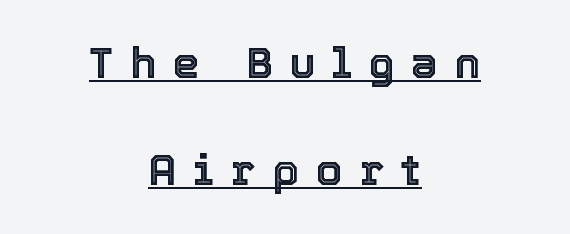
Q: Is the text italic (slanted)? A: No, it is upright.
Q: Is the text underlined? A: Yes.
Q: How is the paragraph aligned? A: Centered.
Q: Is the spacing between letters normal or unusually wide? A: Unusually wide.
Q: Is the spacing between lines tight, normal or loose? A: Loose.
Q: Width (condensed, normal, or wide)? A: Normal.
Q: x-height? A: Medium.
Q: Monospaced? A: No.
